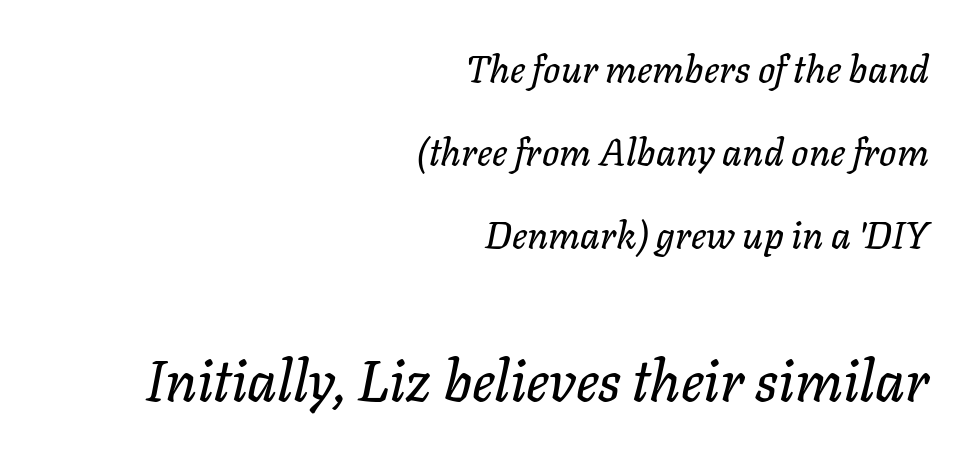
Q: Is the text italic (slanted)? A: Yes, it leans right by about 11 degrees.
Q: Is the text underlined? A: No.
Q: How is the paragraph aligned? A: Right-aligned.
Q: Is the spacing between letters normal or unusually wide? A: Normal.
Q: Is the spacing between lines tight, normal or loose? A: Loose.
Q: Which block of text is set in a larger size, the first (top) or the second (bottom)? A: The second (bottom) one.
Q: Width (condensed, normal, or wide)? A: Normal.
Q: Stroke contrast? A: Low.
Q: x-height? A: Medium.
Q: Monospaced? A: No.
